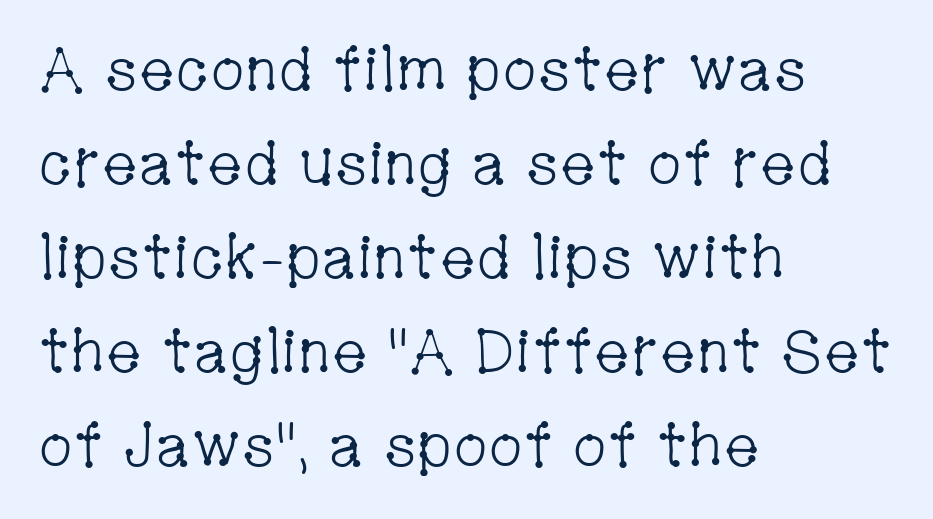
Q: Is the text bold? A: No.
Q: Is the text italic (slanted)? A: No, it is upright.
Q: Is the typeface a serif or a sans-serif typeface? A: Serif.
Q: Is the text underlined? A: No.
Q: How is the paragraph aligned? A: Left-aligned.
Q: Is the spacing between letters normal or unusually wide? A: Normal.
Q: Is the spacing between lines tight, normal or loose? A: Normal.
Q: Width (condensed, normal, or wide)? A: Condensed.
Q: Stroke contrast? A: Low.
Q: x-height? A: Medium.
Q: Monospaced? A: No.
